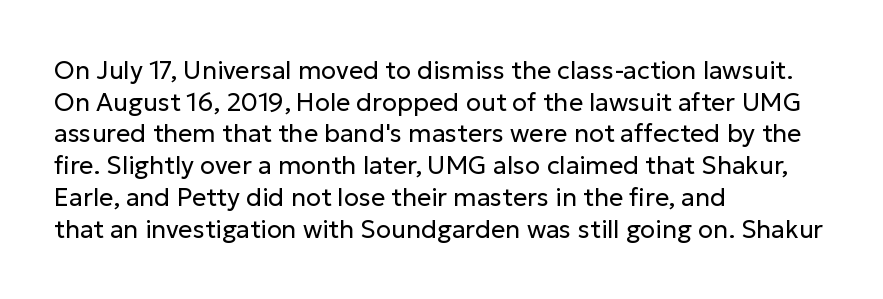
Q: Is the text bold? A: No.
Q: Is the text italic (slanted)? A: No, it is upright.
Q: Is the text underlined? A: No.
Q: How is the paragraph aligned? A: Left-aligned.
Q: Is the spacing between letters normal or unusually wide? A: Normal.
Q: Is the spacing between lines tight, normal or loose? A: Normal.
